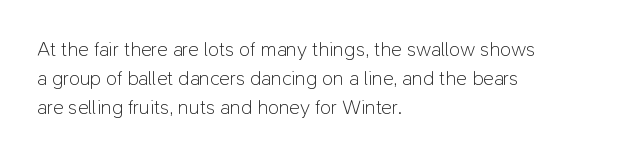
Q: Is the text bold? A: No.
Q: Is the text italic (slanted)? A: No, it is upright.
Q: Is the text underlined? A: No.
Q: How is the paragraph aligned? A: Left-aligned.
Q: Is the spacing between letters normal or unusually wide? A: Normal.
Q: Is the spacing between lines tight, normal or loose? A: Normal.
